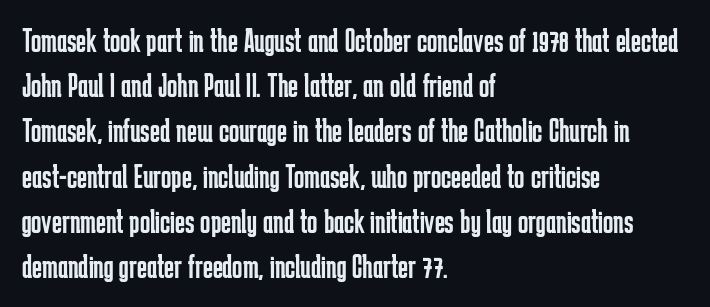
Only glyphs here, with clear space below each row. Vertically, the passage feels balanced, rows spaced as you'd expect. Each word holds together tightly as a unit, with standard inter-letter gaps. I'd call this a sans setting — the letters go barefoot.
